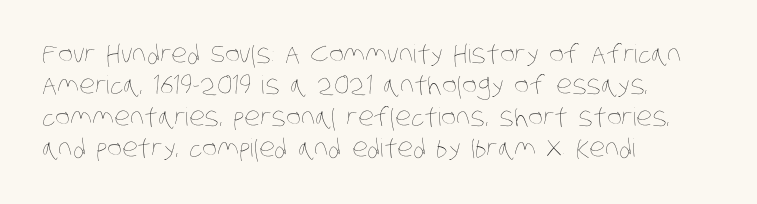
The image shows 25 px text type; set left-aligned, normal line spacing (1.26x), normal letter spacing, not underlined.
